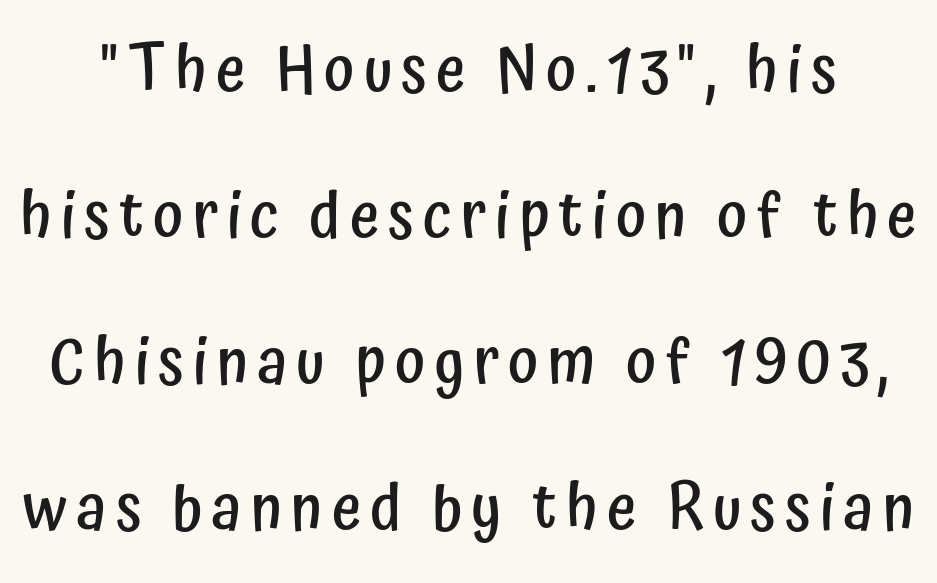
Q: Is the text bold? A: Semi-bold.
Q: Is the text italic (slanted)? A: No, it is upright.
Q: Is the typeface a serif or a sans-serif typeface? A: Sans-serif.
Q: Is the text underlined? A: No.
Q: Is the spacing between lines tight, normal or loose? A: Loose.
Q: Width (condensed, normal, or wide)? A: Condensed.
Q: Stroke contrast? A: Low.
Q: x-height? A: Medium.
Q: Monospaced? A: No.
